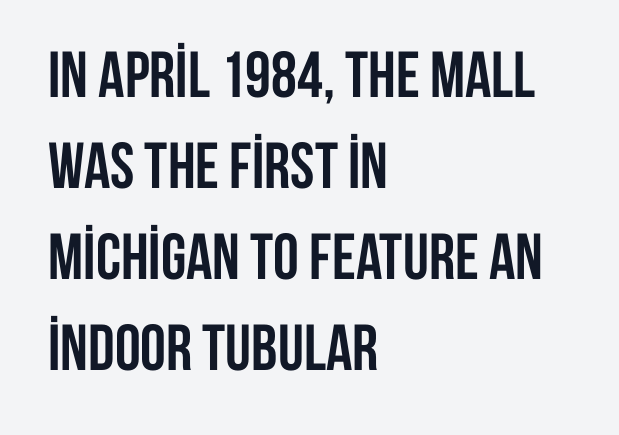
Heft: maximum for text — a bold. The gap between lines stays unmarked. Nothing sits at the stroke ends, so this counts as sans-serif. It's the straight-up-and-down kind of type.
